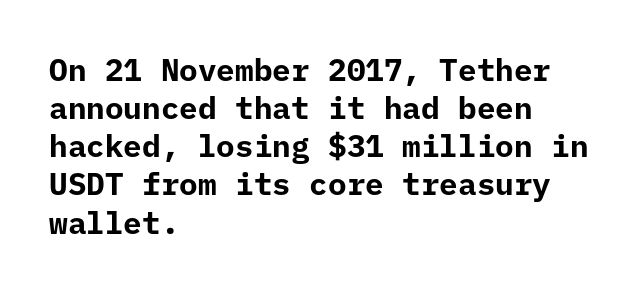
{"serif": "no", "italic": "no", "bold": "yes", "weight": "bold", "width": "normal", "stroke_contrast": "low", "x_height": "medium", "monospaced": "yes", "underline": "no", "align": "left", "line_spacing_ratio": 1.23, "letter_spacing": "normal", "letter_spacing_em": 0.0, "glyph_px": 31}
